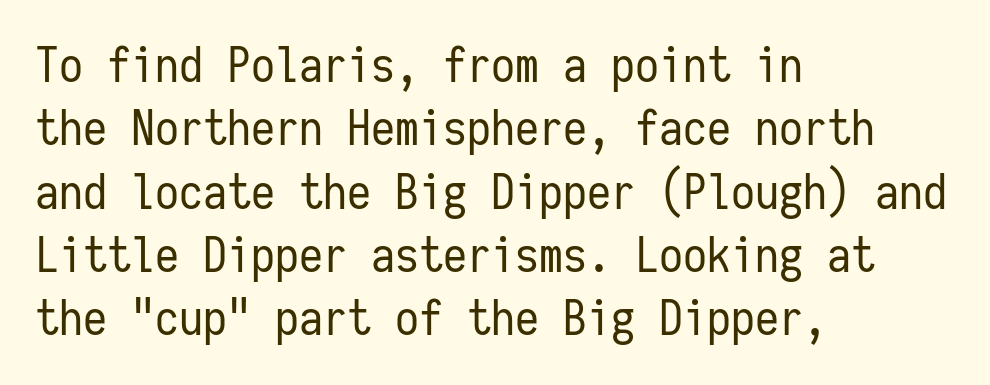
The image shows 48 px regular-weight, condensed sans-serif type, upright, monospaced; set left-aligned, normal line spacing (1.32x), normal letter spacing, not underlined; low stroke contrast and a medium x-height.
